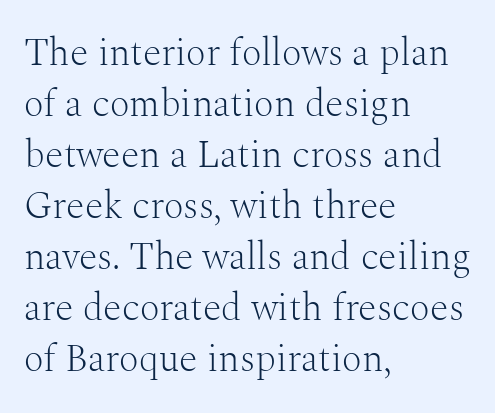
The image shows 38 px light serif type, upright; set left-aligned, normal line spacing (1.34x), normal letter spacing, not underlined; medium stroke contrast and a medium x-height.
